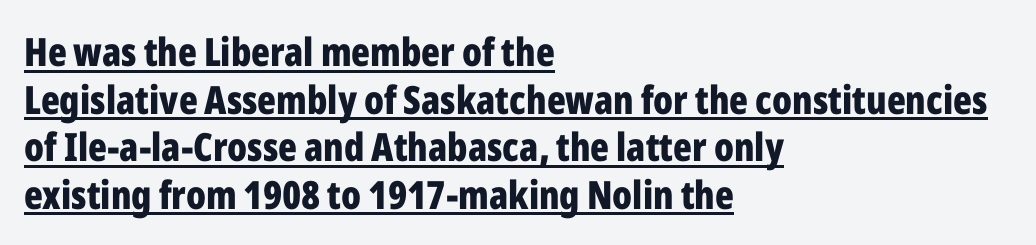
The image shows 39 px bold, condensed sans-serif type, upright; set left-aligned, line spacing 1.22x, normal letter spacing, underlined; low stroke contrast and a medium x-height.
